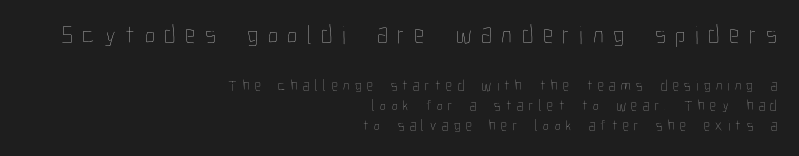
Q: Is the text bold? A: No.
Q: Is the text italic (slanted)? A: No, it is upright.
Q: Is the text underlined? A: No.
Q: How is the paragraph aligned? A: Right-aligned.
Q: Is the spacing between letters normal or unusually wide? A: Unusually wide.
Q: Is the spacing between lines tight, normal or loose? A: Normal.
Q: Which block of text is set in a larger size, the first (top) or the second (bottom)? A: The first (top) one.
